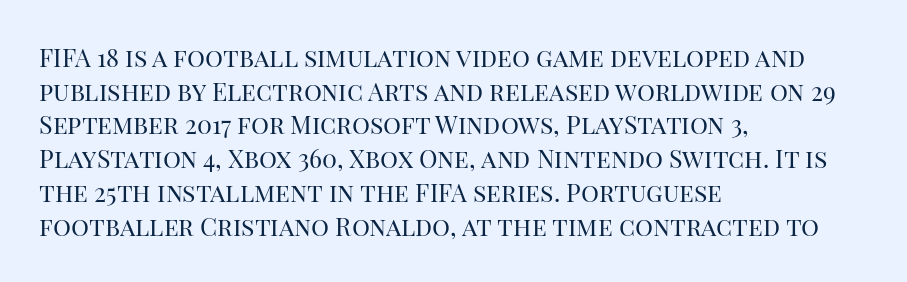
The image shows 25 px text type, upright; set left-aligned, normal line spacing (1.35x), normal letter spacing, not underlined.
